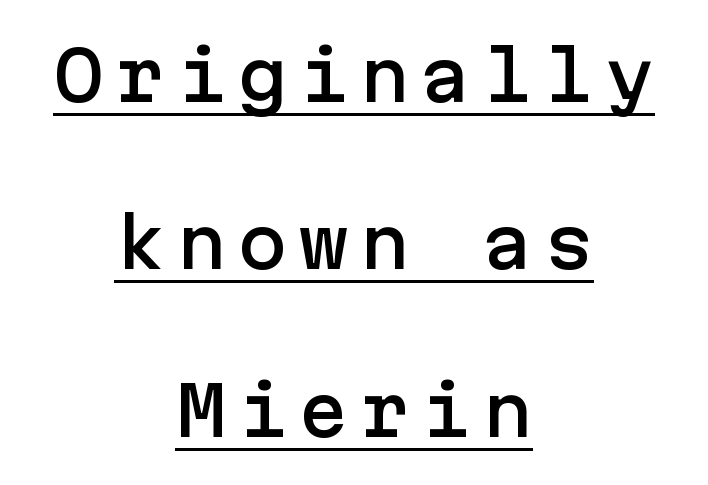
{"serif": "no", "italic": "no", "width": "normal", "stroke_contrast": "low", "x_height": "medium", "underline": "yes", "align": "center", "line_spacing": "loose", "line_spacing_ratio": 2.46, "glyph_px": 68}
